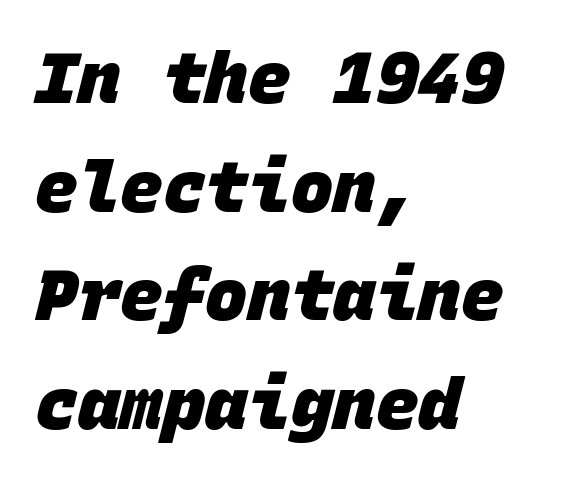
The lines sit at an ordinary, default distance from one another. Letters rest on an invisible, unmarked baseline. Is the type bold? Yes — the strokes are clearly thick and heavy. The passage is arranged the way most books set body copy — flush left.
